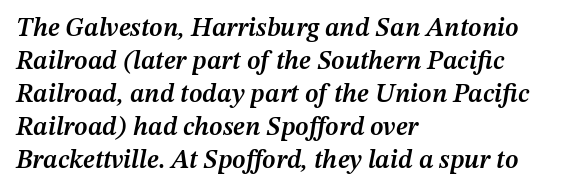
{"italic": "yes", "lean": "right", "slant_degrees": 12, "bold": "semi", "underline": "no", "align": "left", "line_spacing": "normal", "line_spacing_ratio": 1.27, "letter_spacing": "normal", "letter_spacing_em": 0.0, "glyph_px": 26}
